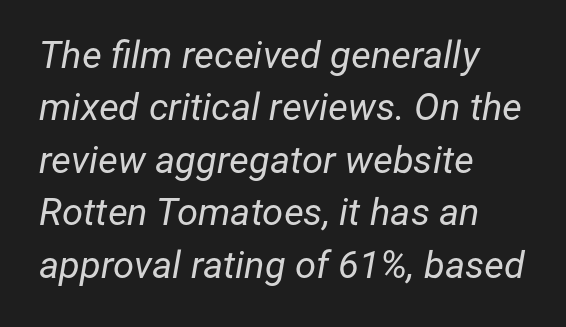
Proportional: the letters do not fall into vertical columns. This sample is left-justified, so line endings fall wherever the words run out. Is the stroke heavy? The answer is a plain regular-or-lighter. The passage shown leans; its letterforms are oblique. A normal amount of white space separates one row of letters from the next.
